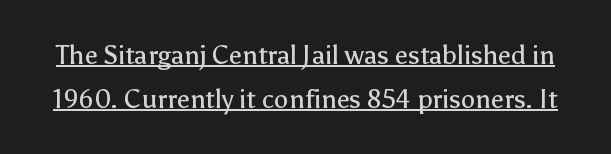
This reads as an unemphasized weight, regular at the heaviest. Vertical spacing — default. The type is set solid horizontally, with unmodified tracking. Quick note: not italic, upright. You can see a thin bar hugging the bottom of the glyphs.
